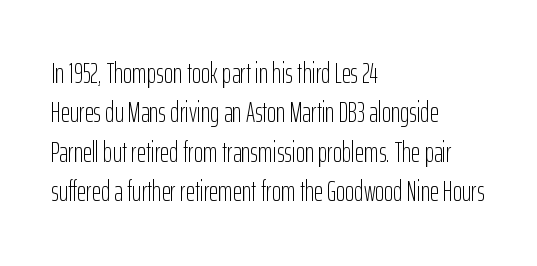
Q: Is the text bold? A: No.
Q: Is the text italic (slanted)? A: No, it is upright.
Q: Is the typeface a serif or a sans-serif typeface? A: Sans-serif.
Q: Is the text underlined? A: No.
Q: How is the paragraph aligned? A: Left-aligned.
Q: Is the spacing between letters normal or unusually wide? A: Normal.
Q: Is the spacing between lines tight, normal or loose? A: Normal.
Q: Width (condensed, normal, or wide)? A: Condensed.
Q: Stroke contrast? A: Low.
Q: x-height? A: Medium.
Q: Monospaced? A: No.
